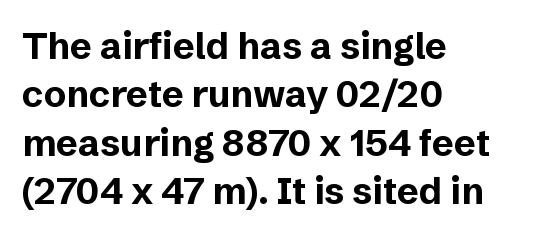
{"serif": "no", "italic": "no", "bold": "yes", "weight": "bold", "width": "normal", "stroke_contrast": "low", "x_height": "medium", "monospaced": "no", "underline": "no", "align": "left", "line_spacing": "normal", "line_spacing_ratio": 1.31, "letter_spacing": "normal", "letter_spacing_em": 0.0, "glyph_px": 37}
